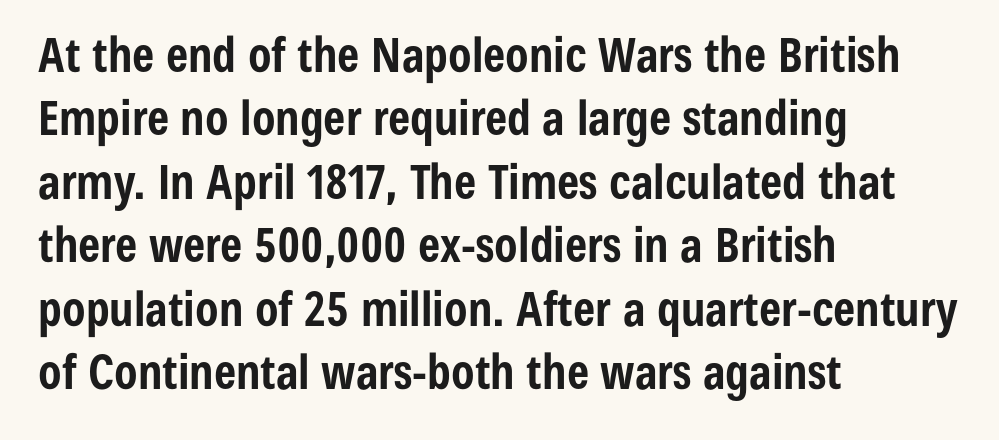
{"serif": "no", "italic": "no", "bold": "yes", "weight": "bold", "width": "condensed", "stroke_contrast": "low", "x_height": "medium", "monospaced": "no", "underline": "no", "align": "left", "line_spacing": "normal", "line_spacing_ratio": 1.35, "letter_spacing": "normal", "letter_spacing_em": 0.0, "glyph_px": 47}
